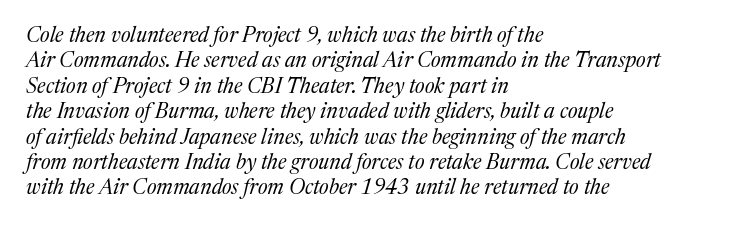
Q: Is the text bold? A: No.
Q: Is the text italic (slanted)? A: Yes, it leans right by about 17 degrees.
Q: Is the text underlined? A: No.
Q: How is the paragraph aligned? A: Left-aligned.
Q: Is the spacing between letters normal or unusually wide? A: Normal.
